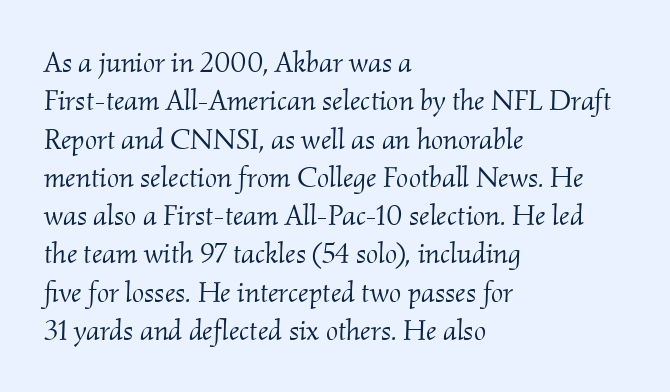
Compared with a centered layout, this one pins lines to the left instead. The weight tops out at a normal text grade. The passage shown is typed in a proportional face where columns would drift. Check under the words: just untouched page. The designer left line spacing at the default.
